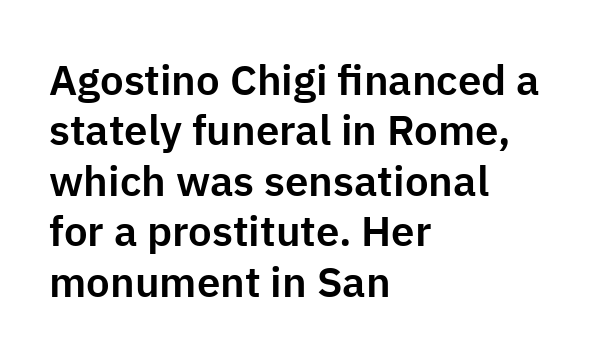
{"serif": "no", "italic": "no", "width": "normal", "stroke_contrast": "low", "x_height": "medium", "monospaced": "no", "underline": "no", "align": "left", "line_spacing_ratio": 1.2, "letter_spacing": "normal", "letter_spacing_em": 0.0, "glyph_px": 42}
